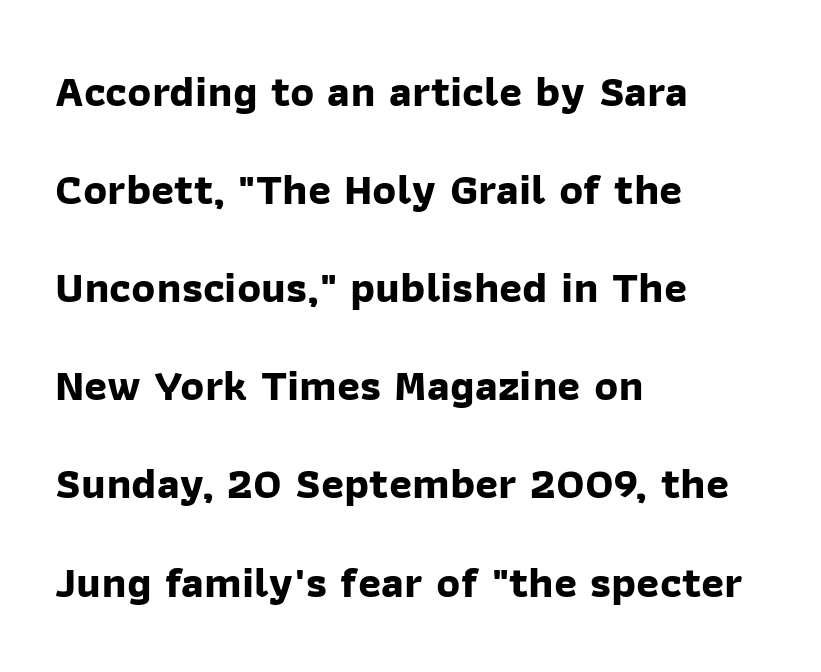
The image shows 44 px bold sans-serif type; set left-aligned, loose line spacing (2.23x), normal letter spacing, not underlined; low stroke contrast and a medium x-height.
